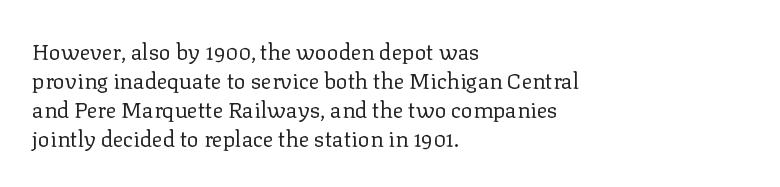
Q: Is the text bold? A: No.
Q: Is the text italic (slanted)? A: No, it is upright.
Q: Is the text underlined? A: No.
Q: How is the paragraph aligned? A: Left-aligned.
Q: Is the spacing between letters normal or unusually wide? A: Normal.
Q: Is the spacing between lines tight, normal or loose? A: Normal.
